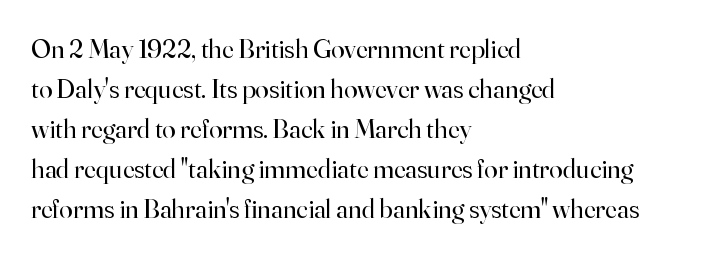
The image shows 27 px text type, upright; set left-aligned, normal line spacing (1.48x), normal letter spacing, not underlined.
